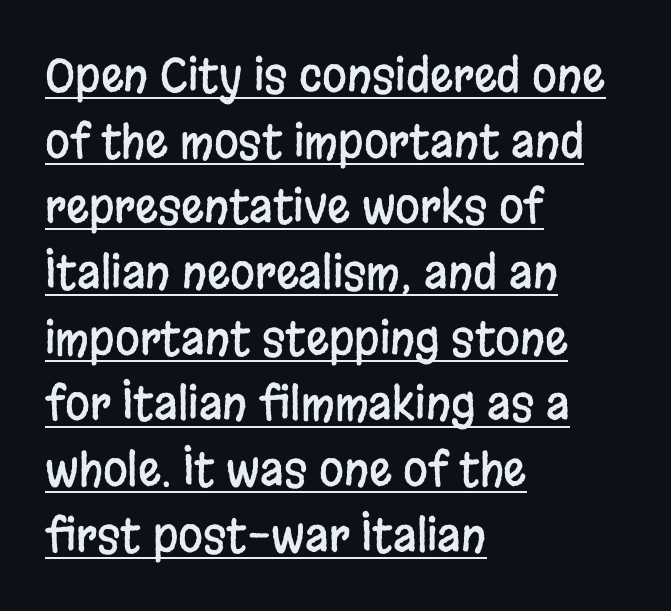
{"serif": "no", "italic": "no", "width": "condensed", "stroke_contrast": "low", "x_height": "large", "monospaced": "no", "underline": "yes", "align": "left", "line_spacing": "normal", "line_spacing_ratio": 1.46, "letter_spacing": "normal", "letter_spacing_em": 0.0, "glyph_px": 45}
